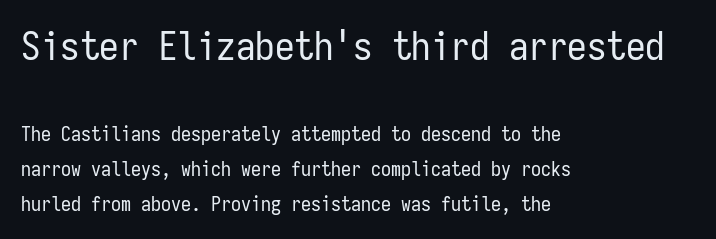
{"serif": "no", "italic": "no", "bold": "no", "weight": "regular", "width": "condensed", "stroke_contrast": "low", "x_height": "medium", "monospaced": "yes", "underline": "no", "align": "left", "line_spacing_ratio": 1.76, "letter_spacing": "normal", "letter_spacing_em": 0.0, "larger_block": "first", "size_ratio": 1.95, "glyph_px": 39}
